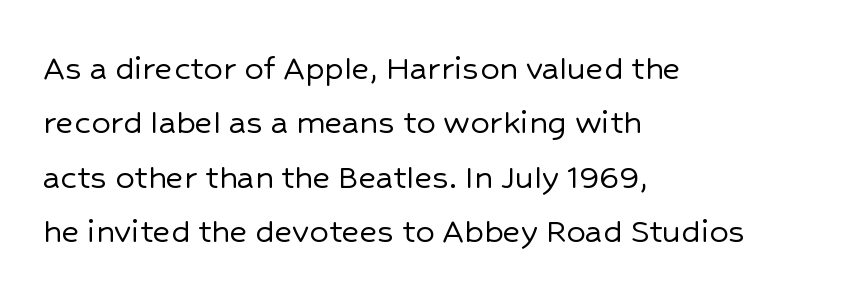
The image shows 38 px sans-serif type, upright; set left-aligned, normal line spacing (1.43x), normal letter spacing, not underlined; low stroke contrast and a medium x-height.
